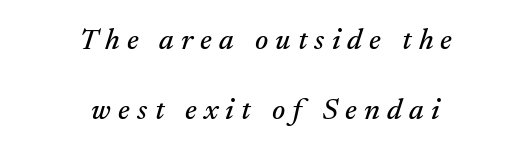
{"serif": "yes", "italic": "yes", "lean": "right", "slant_degrees": 17, "width": "normal", "stroke_contrast": "medium", "x_height": "small", "monospaced": "no", "underline": "no", "align": "center", "line_spacing": "loose", "line_spacing_ratio": 2.35, "letter_spacing": "wide", "letter_spacing_em": 0.24, "glyph_px": 30}
